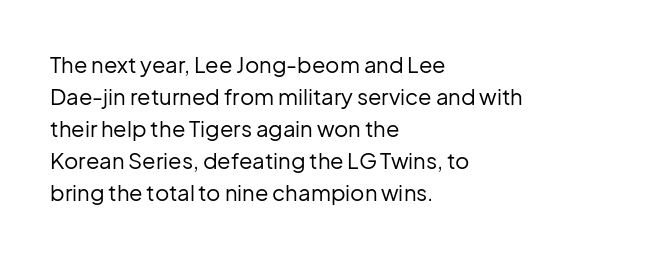
The image shows 22 px text type, upright; set left-aligned, normal line spacing (1.46x), normal letter spacing, not underlined.
